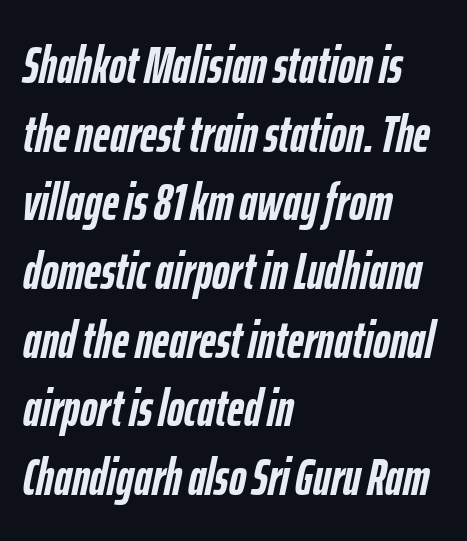
The image shows 52 px semibold, condensed type, italic (leaning right); set left-aligned, normal line spacing (1.32x), normal letter spacing, not underlined; low stroke contrast and a medium x-height.
